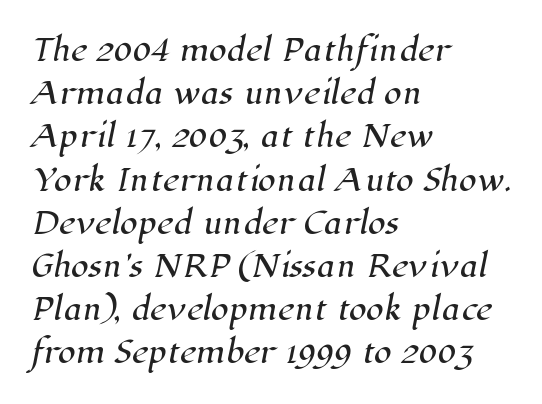
{"serif": "yes", "width": "normal", "stroke_contrast": "high", "x_height": "medium", "monospaced": "no", "underline": "no", "align": "left", "line_spacing": "normal", "line_spacing_ratio": 1.49, "letter_spacing": "normal", "letter_spacing_em": 0.0, "glyph_px": 29}
